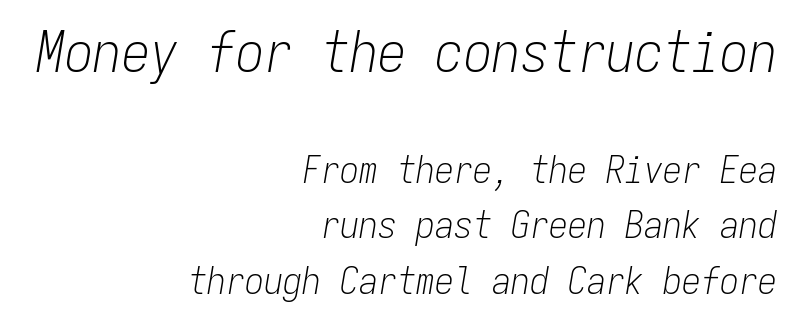
The image shows 57 px light, condensed type, italic (leaning right), monospaced; set right-aligned, normal line spacing (1.46x), normal letter spacing, not underlined; the first (top) block is 1.5x larger; low stroke contrast and a medium x-height.
